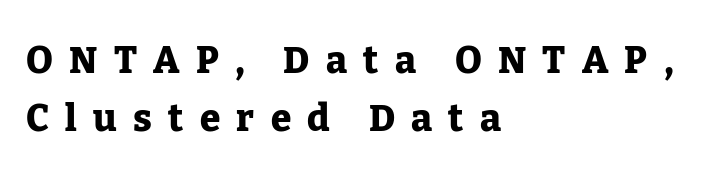
Q: Is the text bold? A: Yes.
Q: Is the text italic (slanted)? A: No, it is upright.
Q: Is the typeface a serif or a sans-serif typeface? A: Serif.
Q: Is the text underlined? A: No.
Q: How is the paragraph aligned? A: Left-aligned.
Q: Is the spacing between letters normal or unusually wide? A: Unusually wide.
Q: Is the spacing between lines tight, normal or loose? A: Normal.
Q: Width (condensed, normal, or wide)? A: Normal.
Q: Stroke contrast? A: Low.
Q: x-height? A: Medium.
Q: Monospaced? A: No.
